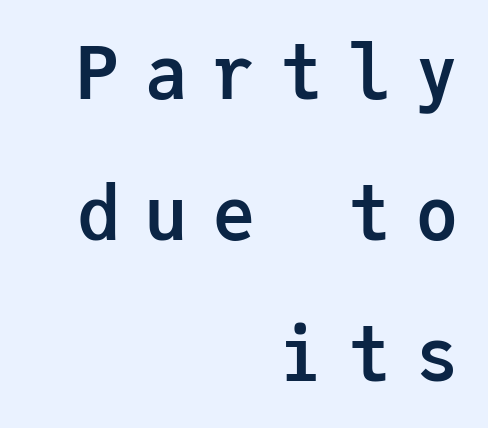
No word sits above an underline. These lines are rendered in a fixed-pitch font. Strong, thick strokes mark this as bold type. A typesetter would call this heavily tracked-out type. Line spacing here is loose.
